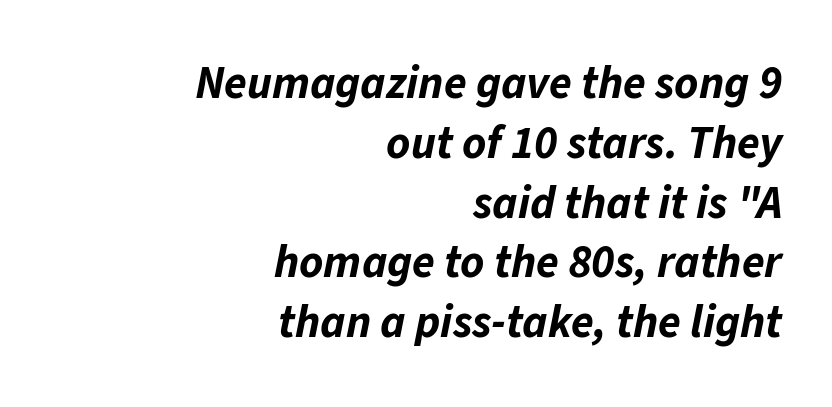
You could not count columns in this text — the font is proportionally spaced. Is the type bold? Yes — the strokes are clearly thick and heavy. Does extra space separate the letters? No, they use regular spacing. The paragraph has a hard right edge and a soft left edge. The baseline area is clear. The whole block is typeset with a tilt.
